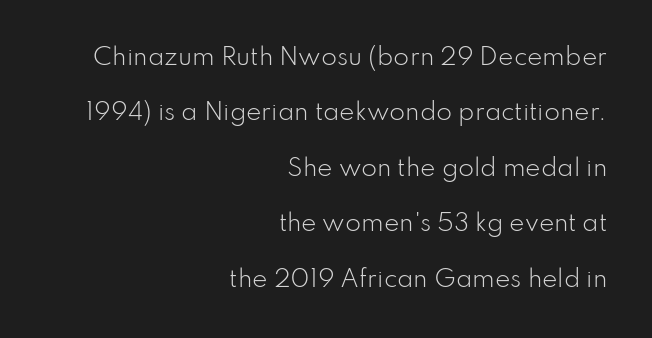
Weight: regular or lighter. Horizontal bands of white between lines are thick stripes. Alignment: flush right. Is the letter spacing exaggerated? No — it looks like the ordinary default. If you drew a line through each stem, it would be perfectly vertical. Honestly, there is no underline to notice here at all.
